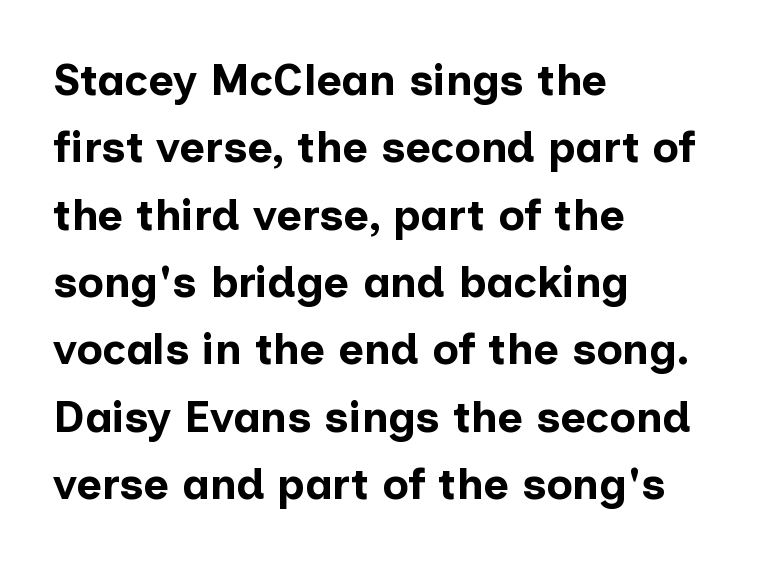
{"serif": "no", "italic": "no", "bold": "yes", "weight": "bold", "width": "normal", "stroke_contrast": "low", "x_height": "medium", "monospaced": "no", "underline": "no", "align": "left", "line_spacing": "normal", "line_spacing_ratio": 1.53, "letter_spacing": "normal", "letter_spacing_em": 0.0, "glyph_px": 44}
